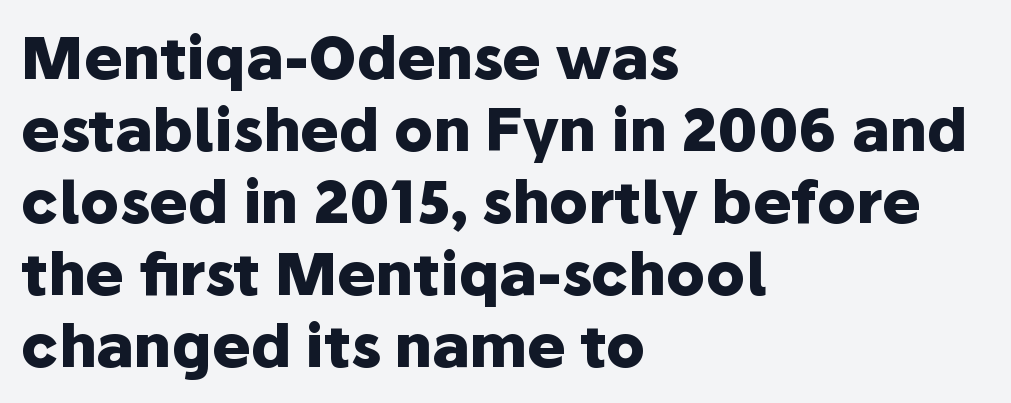
{"serif": "no", "italic": "no", "bold": "yes", "weight": "heavy", "width": "normal", "stroke_contrast": "low", "x_height": "medium", "monospaced": "no", "underline": "no", "align": "left", "line_spacing_ratio": 1.24, "letter_spacing": "normal", "letter_spacing_em": 0.0, "glyph_px": 58}
